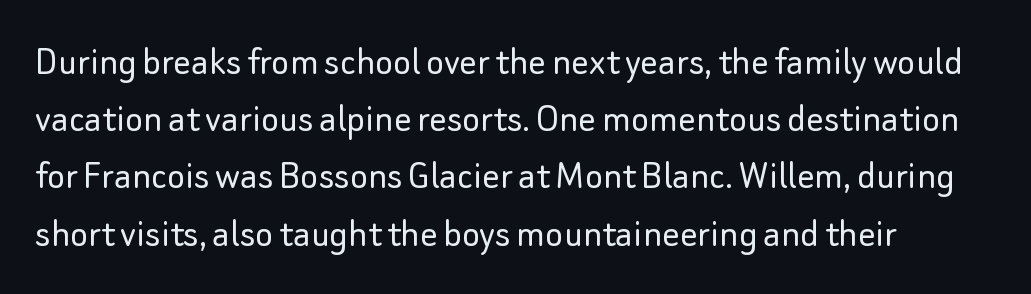
Q: Is the text bold? A: No.
Q: Is the text italic (slanted)? A: No, it is upright.
Q: Is the typeface a serif or a sans-serif typeface? A: Sans-serif.
Q: Is the text underlined? A: No.
Q: How is the paragraph aligned? A: Left-aligned.
Q: Is the spacing between letters normal or unusually wide? A: Normal.
Q: Is the spacing between lines tight, normal or loose? A: Normal.
Q: Width (condensed, normal, or wide)? A: Normal.
Q: Stroke contrast? A: Low.
Q: x-height? A: Small.
Q: Monospaced? A: No.
